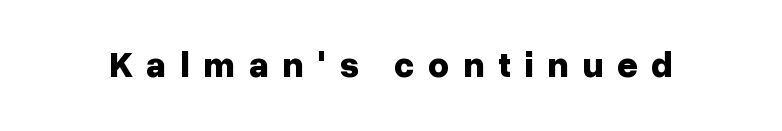
Q: Is the text bold? A: Yes.
Q: Is the text italic (slanted)? A: No, it is upright.
Q: Is the typeface a serif or a sans-serif typeface? A: Sans-serif.
Q: Is the text underlined? A: No.
Q: Is the spacing between letters normal or unusually wide? A: Unusually wide.
Q: Width (condensed, normal, or wide)? A: Normal.
Q: Stroke contrast? A: Low.
Q: x-height? A: Medium.
Q: Monospaced? A: No.
